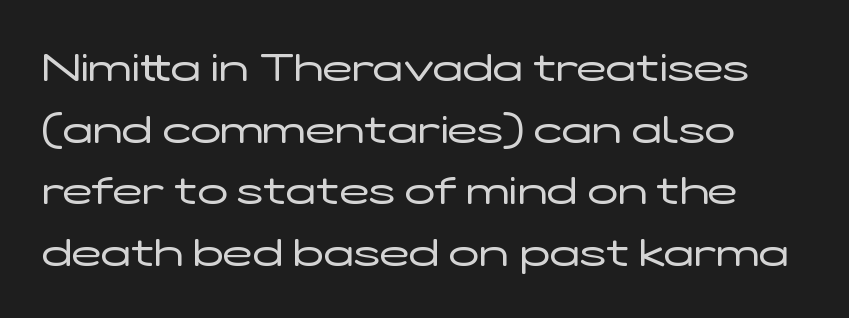
Examine the stroke ends and you'll find no serifs. Regarding leading, the lines here are spaced in the standard way. Is this a heavy cut? Hardly; it is regular or lighter. A bare baseline throughout the passage. This sample uses plain, unmodified letter spacing.
